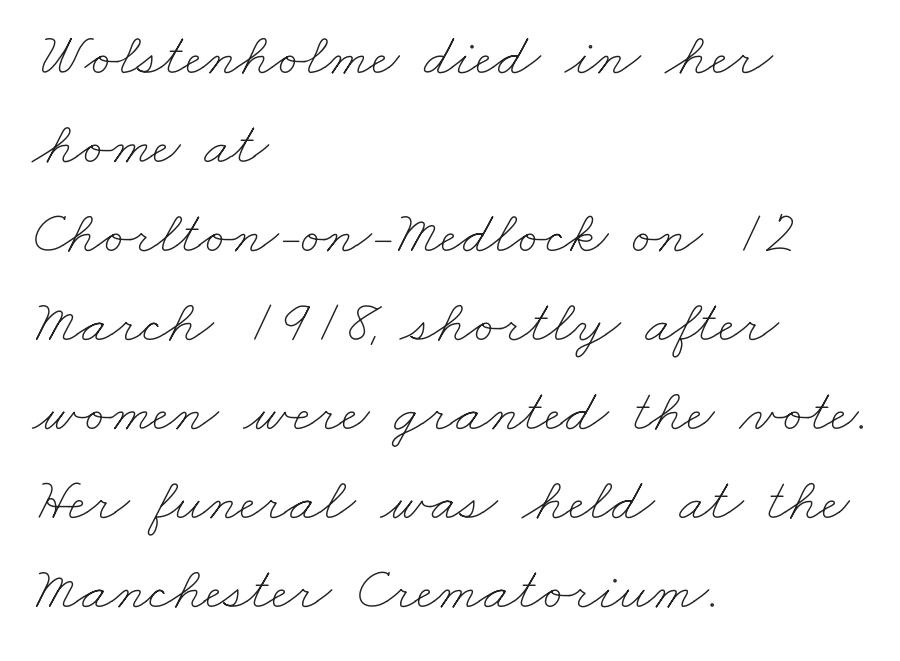
The image shows 61 px thin, wide type; set left-aligned, normal line spacing (1.46x), normal letter spacing, not underlined; low stroke contrast and a small x-height.
